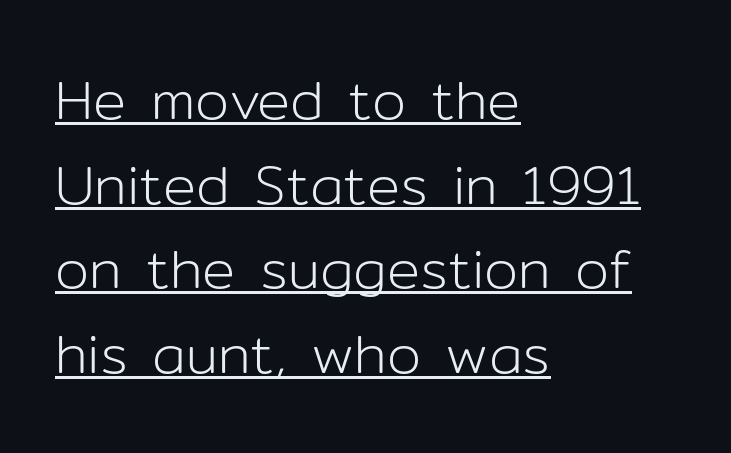
Every stem runs plumb, perpendicular to the baseline. Decoration check: the copy is underlined. The line texture is even and compact thanks to regular tracking. The rendering anchors every line to the left-hand side. The glyphs in this specimen are sans serif.
